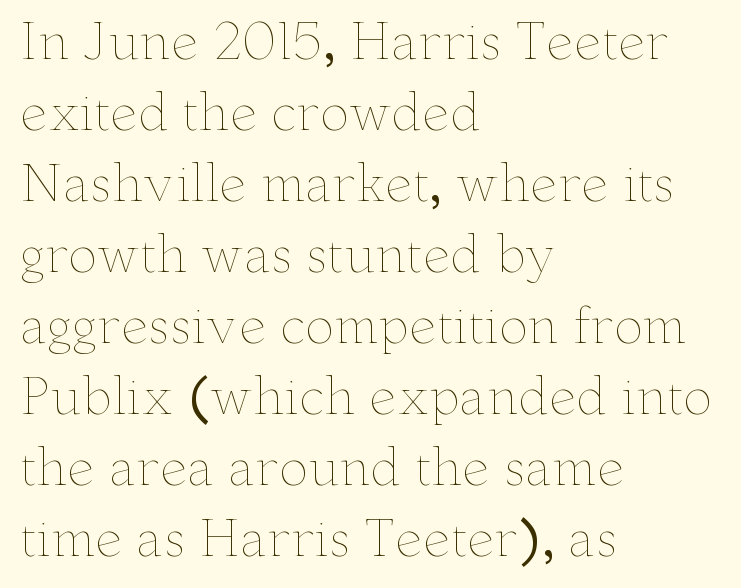
{"italic": "no", "bold": "no", "weight": "thin", "width": "wide", "stroke_contrast": "low", "x_height": "small", "monospaced": "no", "underline": "no", "align": "left", "line_spacing": "normal", "line_spacing_ratio": 1.45, "letter_spacing": "normal", "letter_spacing_em": 0.0, "glyph_px": 49}
